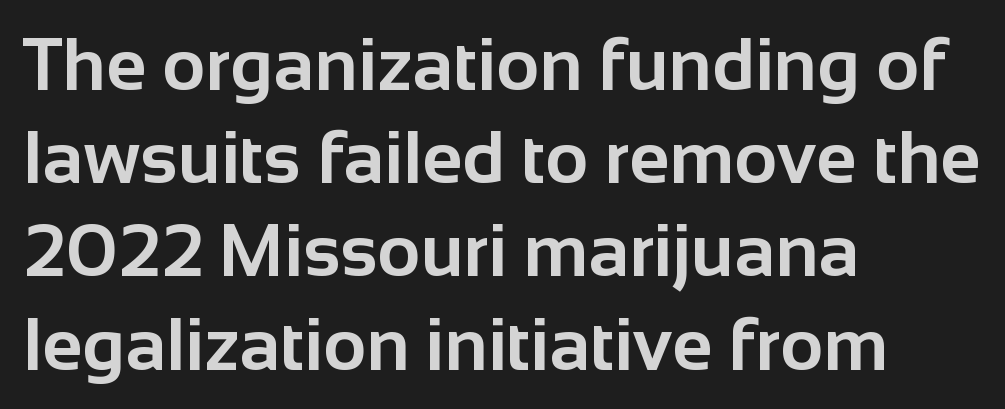
Q: Is the text bold? A: Yes.
Q: Is the text italic (slanted)? A: No, it is upright.
Q: Is the typeface a serif or a sans-serif typeface? A: Sans-serif.
Q: Is the text underlined? A: No.
Q: How is the paragraph aligned? A: Left-aligned.
Q: Is the spacing between letters normal or unusually wide? A: Normal.
Q: Is the spacing between lines tight, normal or loose? A: Normal.
Q: Width (condensed, normal, or wide)? A: Normal.
Q: Stroke contrast? A: Low.
Q: x-height? A: Medium.
Q: Monospaced? A: No.
